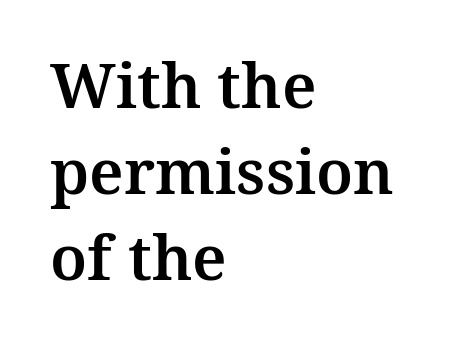
Q: Is the text italic (slanted)? A: No, it is upright.
Q: Is the typeface a serif or a sans-serif typeface? A: Serif.
Q: Is the text underlined? A: No.
Q: How is the paragraph aligned? A: Left-aligned.
Q: Is the spacing between letters normal or unusually wide? A: Normal.
Q: Is the spacing between lines tight, normal or loose? A: Normal.
Q: Width (condensed, normal, or wide)? A: Normal.
Q: Stroke contrast? A: Medium.
Q: x-height? A: Medium.
Q: Monospaced? A: No.
